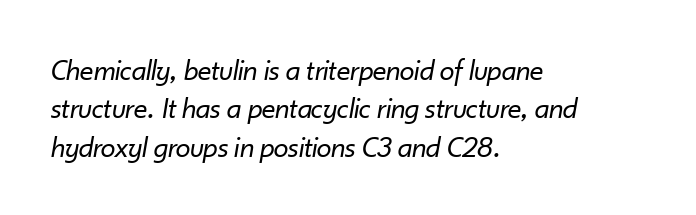
The image shows 30 px regular-weight type, italic (leaning right); set left-aligned, normal line spacing (1.28x), normal letter spacing, not underlined; low stroke contrast and a small x-height.
